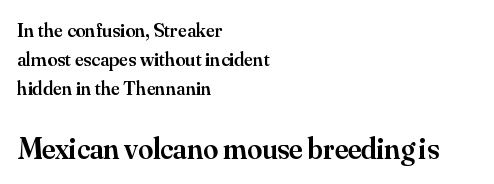
Q: Is the text bold? A: Semi-bold.
Q: Is the text italic (slanted)? A: No, it is upright.
Q: Is the typeface a serif or a sans-serif typeface? A: Serif.
Q: Is the text underlined? A: No.
Q: How is the paragraph aligned? A: Left-aligned.
Q: Is the spacing between letters normal or unusually wide? A: Normal.
Q: Is the spacing between lines tight, normal or loose? A: Normal.
Q: Which block of text is set in a larger size, the first (top) or the second (bottom)? A: The second (bottom) one.
Q: Width (condensed, normal, or wide)? A: Normal.
Q: Stroke contrast? A: Medium.
Q: x-height? A: Small.
Q: Monospaced? A: No.
